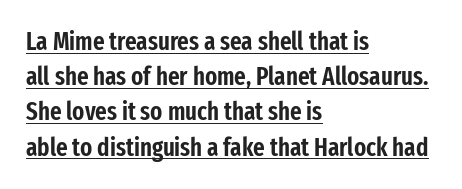
The image shows 25 px text type, upright; set left-aligned, normal line spacing (1.41x), normal letter spacing, underlined.
